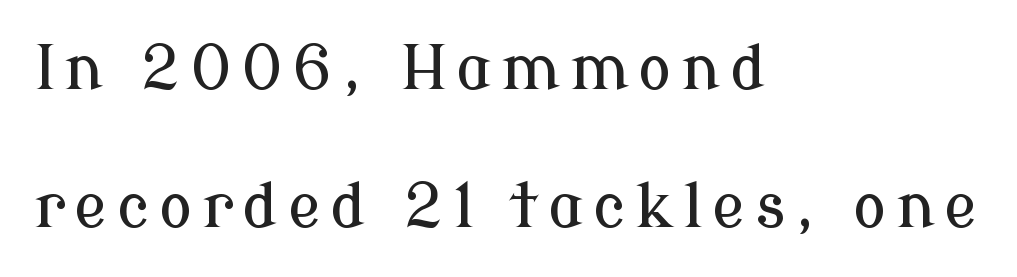
The area under the type is left untouched. A great deal of white space separates one row of letters from the next. The passage shown is typed in a proportional face where columns would drift. Which margin do the lines hug? The left one — the right edge is uneven. The text was rendered using a seriffed face with decorative stroke endings.
